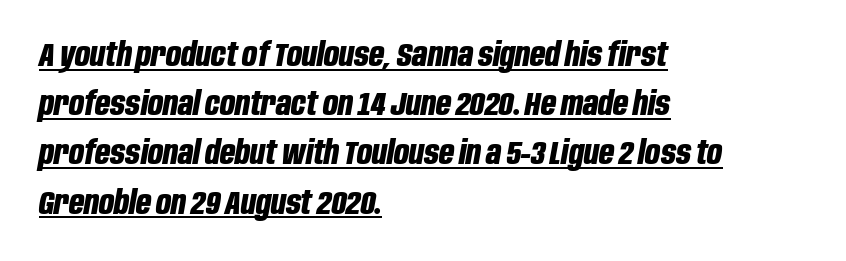
{"italic": "yes", "lean": "right", "slant_degrees": 10, "bold": "yes", "weight": "bold", "width": "condensed", "stroke_contrast": "low", "x_height": "large", "monospaced": "no", "underline": "yes", "align": "left", "line_spacing": "normal", "line_spacing_ratio": 1.49, "letter_spacing": "normal", "letter_spacing_em": 0.0, "glyph_px": 33}
